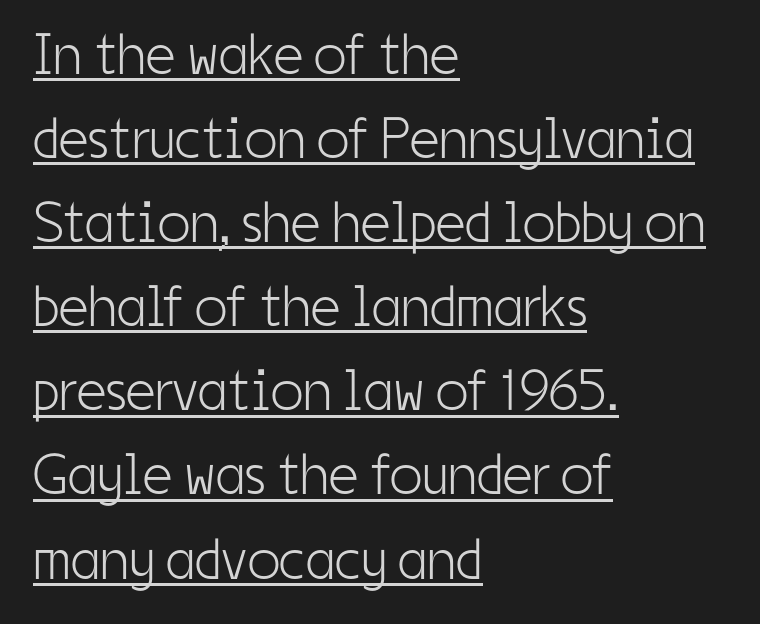
Q: Is the text bold? A: No.
Q: Is the text italic (slanted)? A: No, it is upright.
Q: Is the typeface a serif or a sans-serif typeface? A: Sans-serif.
Q: Is the text underlined? A: Yes.
Q: How is the paragraph aligned? A: Left-aligned.
Q: Is the spacing between letters normal or unusually wide? A: Normal.
Q: Is the spacing between lines tight, normal or loose? A: Normal.
Q: Width (condensed, normal, or wide)? A: Condensed.
Q: Stroke contrast? A: Low.
Q: x-height? A: Medium.
Q: Monospaced? A: No.
